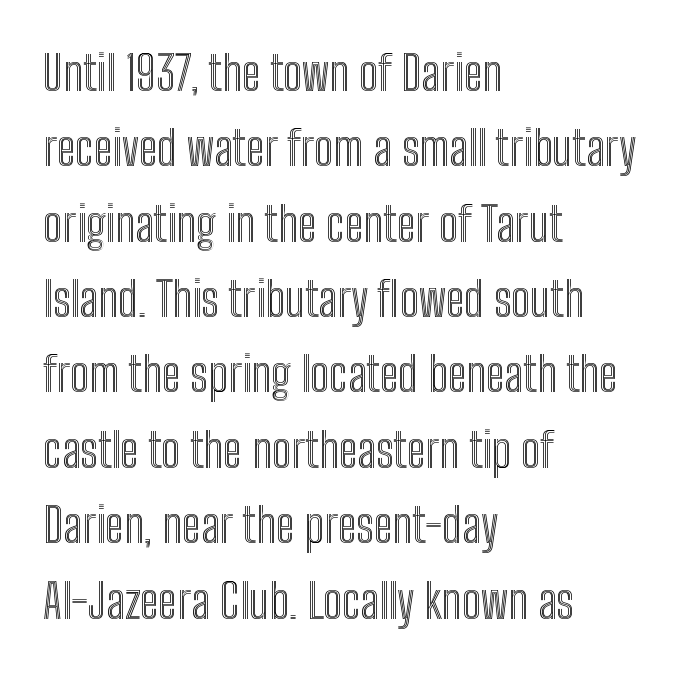
Q: Is the text italic (slanted)? A: No, it is upright.
Q: Is the text underlined? A: No.
Q: How is the paragraph aligned? A: Left-aligned.
Q: Is the spacing between letters normal or unusually wide? A: Normal.
Q: Is the spacing between lines tight, normal or loose? A: Normal.
Q: Width (condensed, normal, or wide)? A: Condensed.
Q: x-height? A: Medium.
Q: Monospaced? A: No.
